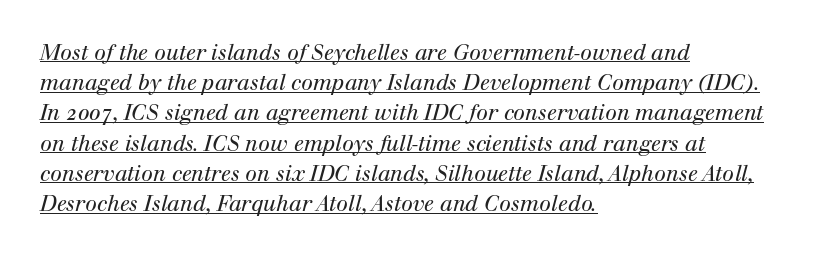
Q: Is the text bold? A: No.
Q: Is the text italic (slanted)? A: Yes, it leans right by about 12 degrees.
Q: Is the text underlined? A: Yes.
Q: How is the paragraph aligned? A: Left-aligned.
Q: Is the spacing between letters normal or unusually wide? A: Normal.
Q: Is the spacing between lines tight, normal or loose? A: Normal.
